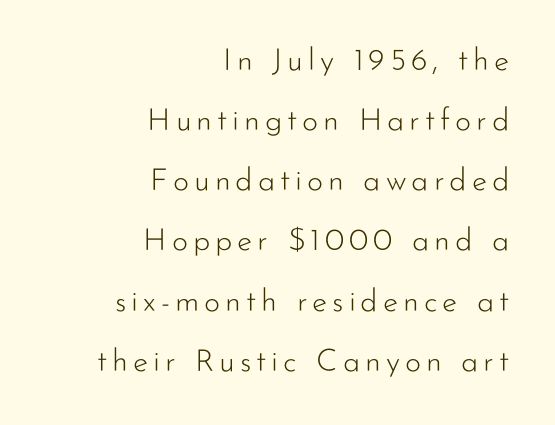
Is this a sans? Yes — the strokes have no serifs. The rendering uses a large line-height, opening up the rows. Casual observation: everything's shoved over to the right. The string is rendered with underlining switched off. Italic? Not at all — the glyphs are vertical.
